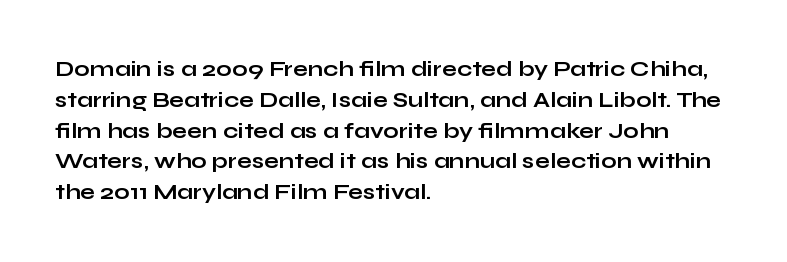
The image shows 22 px bold type, upright; set left-aligned, normal line spacing (1.4x), normal letter spacing, not underlined.
